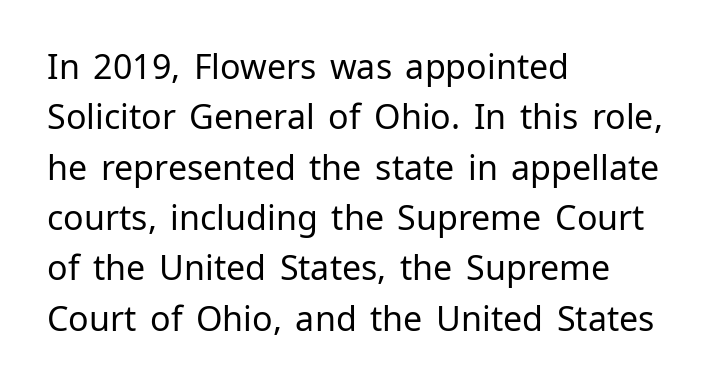
The image shows 34 px regular-weight sans-serif type, upright; set left-aligned, normal line spacing (1.48x), normal letter spacing, not underlined; low stroke contrast and a medium x-height.
